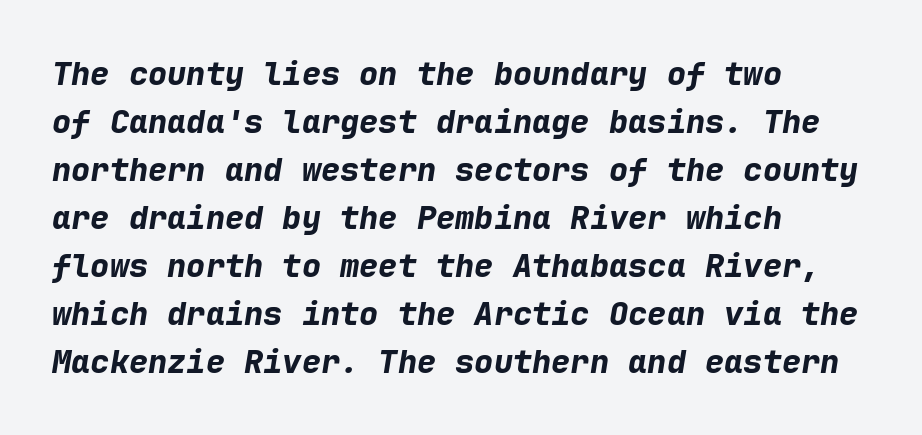
Q: Is the text bold? A: Yes.
Q: Is the text italic (slanted)? A: Yes, it leans right by about 9 degrees.
Q: Is the text underlined? A: No.
Q: How is the paragraph aligned? A: Left-aligned.
Q: Is the spacing between letters normal or unusually wide? A: Normal.
Q: Is the spacing between lines tight, normal or loose? A: Normal.
Q: Width (condensed, normal, or wide)? A: Normal.
Q: Stroke contrast? A: Low.
Q: x-height? A: Medium.
Q: Monospaced? A: Yes.
